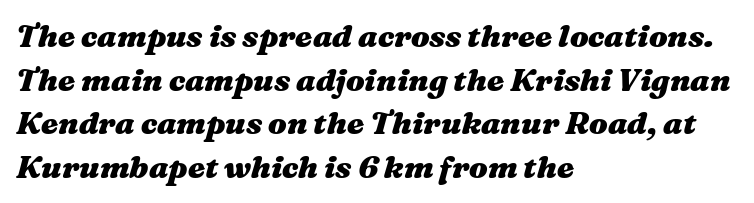
The text carries the slant typical of an italic or oblique font. Compared with typical paragraphs, the rows here are spaced about the same. The compositor pushed each line to the left boundary. Glance below the letters and you will spot only blank space. The gaps between neighbouring characters are ordinary and unremarkable. The typesetting leans heavy: a genuine bold.
